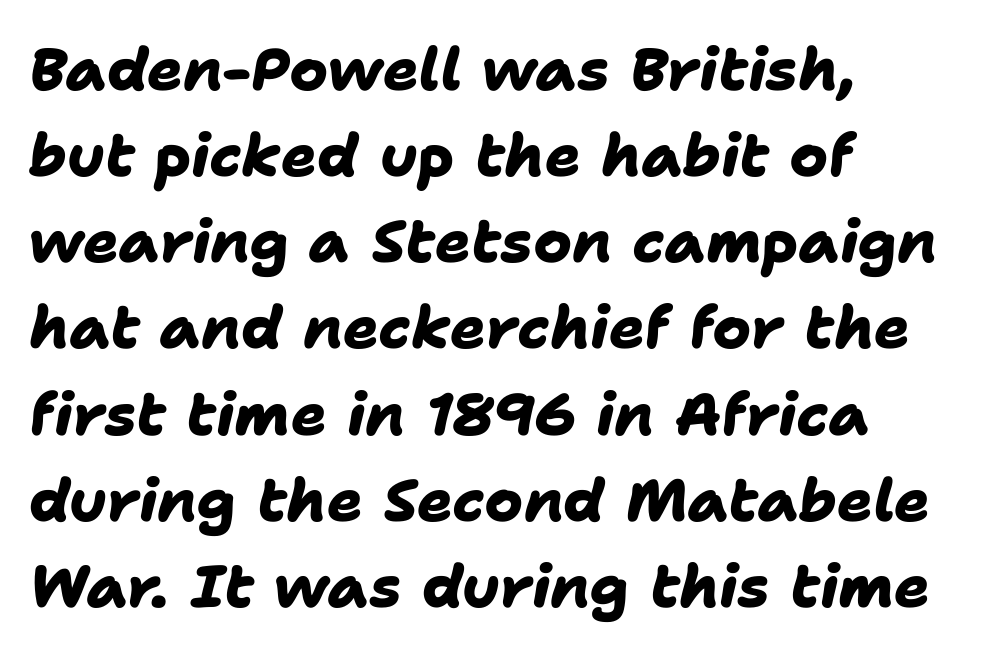
Q: Is the text bold? A: Yes.
Q: Is the typeface a serif or a sans-serif typeface? A: Sans-serif.
Q: Is the text underlined? A: No.
Q: How is the paragraph aligned? A: Left-aligned.
Q: Is the spacing between letters normal or unusually wide? A: Normal.
Q: Is the spacing between lines tight, normal or loose? A: Normal.
Q: Width (condensed, normal, or wide)? A: Normal.
Q: Stroke contrast? A: Low.
Q: x-height? A: Medium.
Q: Monospaced? A: No.
